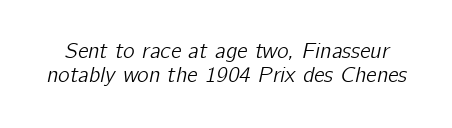
Q: Is the text italic (slanted)? A: Yes, it leans right by about 12 degrees.
Q: Is the text underlined? A: No.
Q: Is the spacing between letters normal or unusually wide? A: Normal.
Q: Is the spacing between lines tight, normal or loose? A: Tight.
